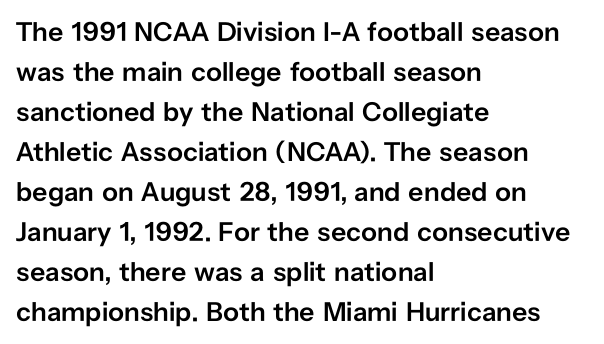
Type without underlining. The passage shown stacks its lines at a standard gap. This rendering uses left alignment, leaving the right contour irregular. Here the glyphs are tracked normally, forming tight word shapes.
